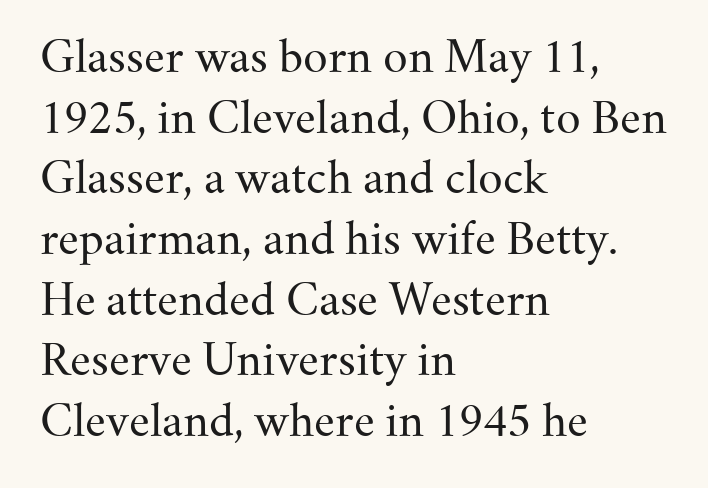
The image shows 43 px regular-weight serif type, upright; set left-aligned, normal line spacing (1.41x), normal letter spacing, not underlined; medium stroke contrast and a small x-height.
